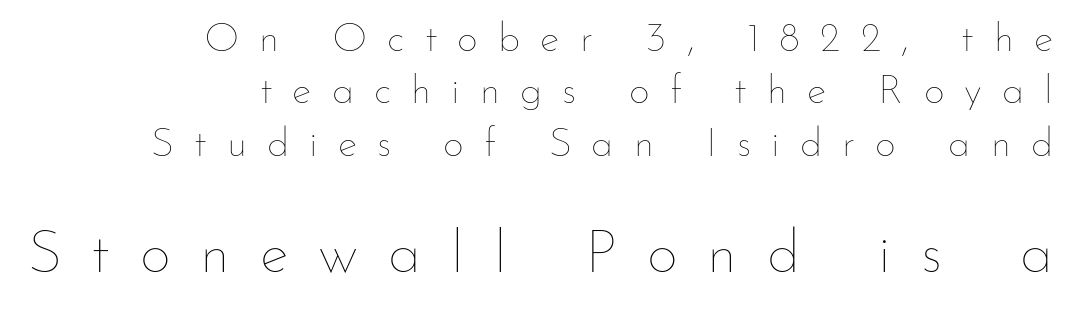
The image shows 61 px thin type, upright; set right-aligned, normal line spacing (1.28x), unusually wide letter spacing (+0.49 em), not underlined; the second (bottom) block is 1.49x larger; low stroke contrast and a small x-height.
